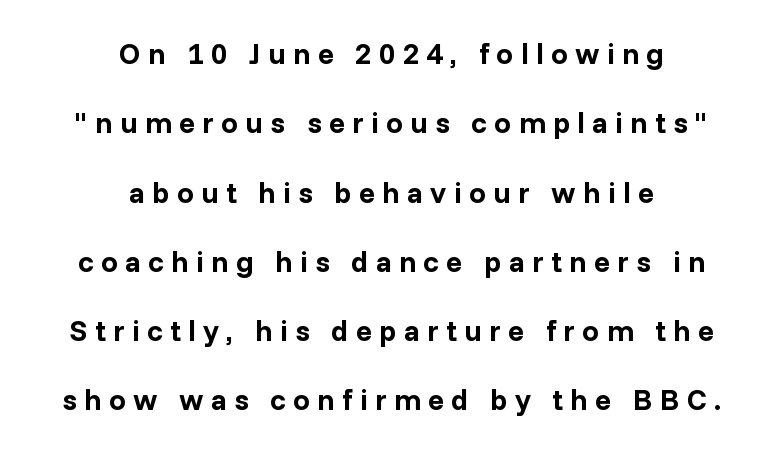
The image shows 30 px bold sans-serif type, upright; set centered, loose line spacing (2.31x), unusually wide letter spacing (+0.24 em), not underlined; low stroke contrast and a medium x-height.
